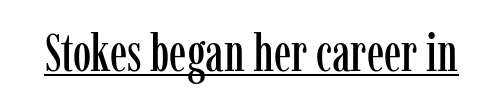
The image shows 52 px condensed serif type, upright; set normal letter spacing, underlined; low stroke contrast and a medium x-height.
